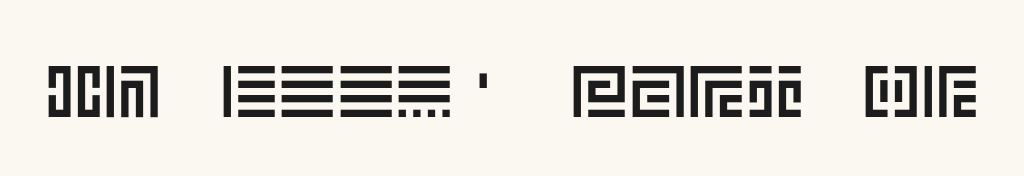
The image shows 73 px text type, upright; set normal letter spacing, not underlined; a large x-height.
